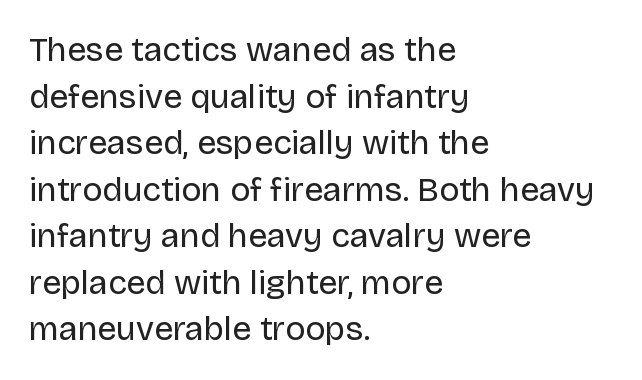
Q: Is the text bold? A: No.
Q: Is the text italic (slanted)? A: No, it is upright.
Q: Is the typeface a serif or a sans-serif typeface? A: Sans-serif.
Q: Is the text underlined? A: No.
Q: How is the paragraph aligned? A: Left-aligned.
Q: Is the spacing between letters normal or unusually wide? A: Normal.
Q: Is the spacing between lines tight, normal or loose? A: Normal.
Q: Width (condensed, normal, or wide)? A: Normal.
Q: Stroke contrast? A: Low.
Q: x-height? A: Large.
Q: Monospaced? A: No.
